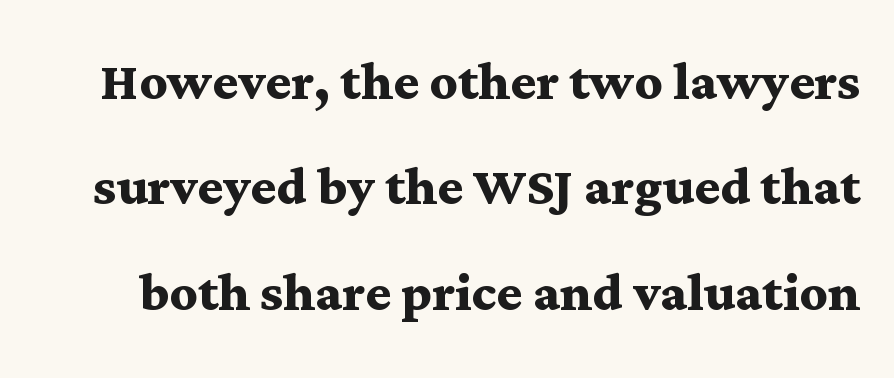
Is there much room between lines? A standard amount, neither cramped nor airy. The rendering uses a bold face; every stroke is thick and dark. Glyph-to-glyph distance matches everyday printed text. The lettering stays uniformly vertical, giving the passage a roman look.
